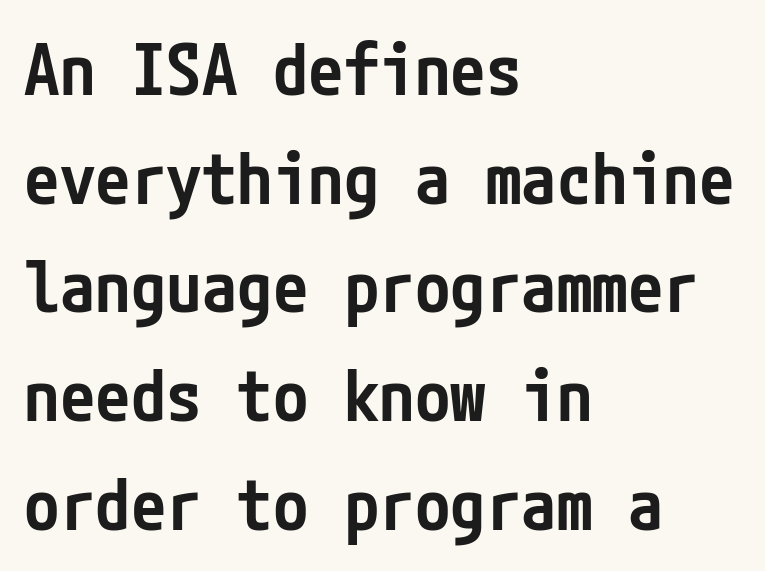
Q: Is the text bold? A: Semi-bold.
Q: Is the text italic (slanted)? A: No, it is upright.
Q: Is the typeface a serif or a sans-serif typeface? A: Sans-serif.
Q: Is the text underlined? A: No.
Q: How is the paragraph aligned? A: Left-aligned.
Q: Is the spacing between letters normal or unusually wide? A: Normal.
Q: Is the spacing between lines tight, normal or loose? A: Normal.
Q: Width (condensed, normal, or wide)? A: Condensed.
Q: Stroke contrast? A: Low.
Q: x-height? A: Medium.
